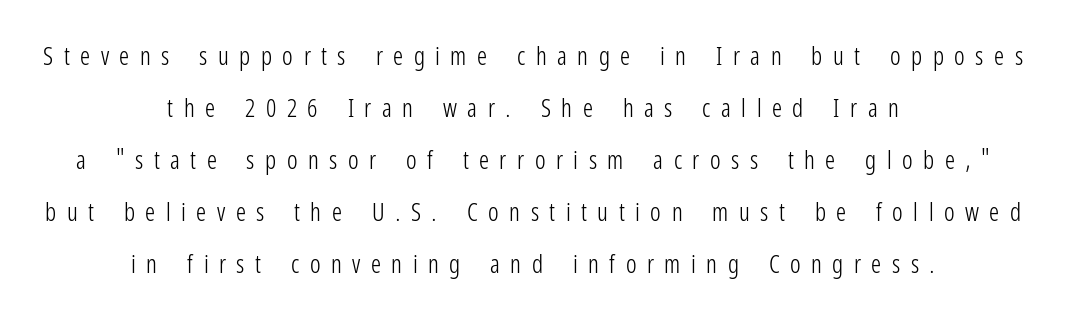
{"italic": "no", "bold": "no", "underline": "no", "align": "center", "line_spacing": "loose", "line_spacing_ratio": 2.08, "letter_spacing": "wide", "letter_spacing_em": 0.42, "glyph_px": 25}
